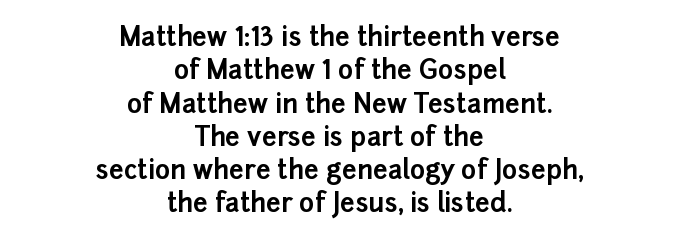
{"italic": "no", "bold": "yes", "underline": "no", "align": "center", "line_spacing": "normal", "line_spacing_ratio": 1.28, "letter_spacing": "normal", "letter_spacing_em": 0.0, "glyph_px": 26}
